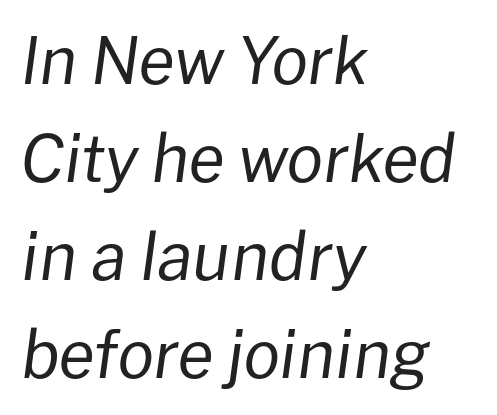
{"italic": "yes", "lean": "right", "slant_degrees": 8, "bold": "no", "weight": "regular", "width": "normal", "stroke_contrast": "low", "x_height": "medium", "monospaced": "no", "underline": "no", "align": "left", "line_spacing": "normal", "line_spacing_ratio": 1.51, "letter_spacing": "normal", "letter_spacing_em": 0.0, "glyph_px": 65}
